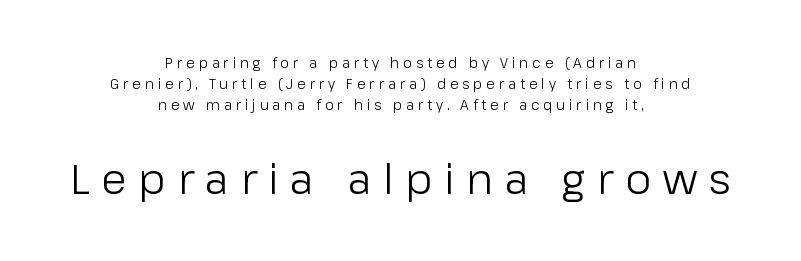
{"serif": "no", "italic": "no", "bold": "no", "weight": "light", "width": "normal", "stroke_contrast": "low", "x_height": "medium", "monospaced": "no", "underline": "no", "align": "center", "line_spacing": "normal", "line_spacing_ratio": 1.49, "letter_spacing": "wide", "letter_spacing_em": 0.28, "larger_block": "second", "size_ratio": 3.0, "glyph_px": 42}
